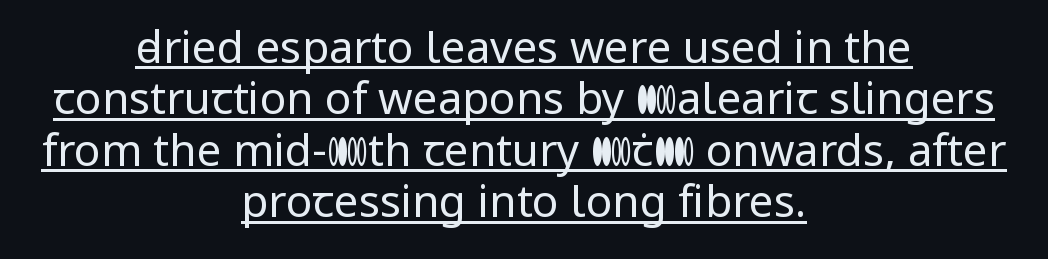
The image shows 44 px regular-weight sans-serif type, upright; set centered, line spacing 1.17x, normal letter spacing, underlined; low stroke contrast and a medium x-height.
